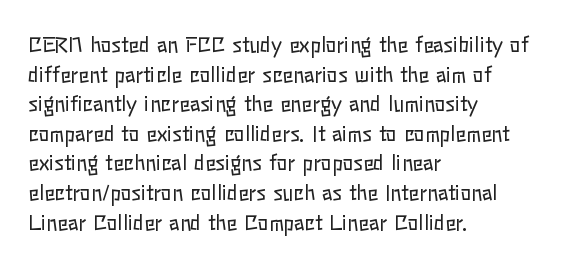
The image shows 20 px text type, upright; set left-aligned, normal line spacing (1.48x), normal letter spacing, not underlined.
